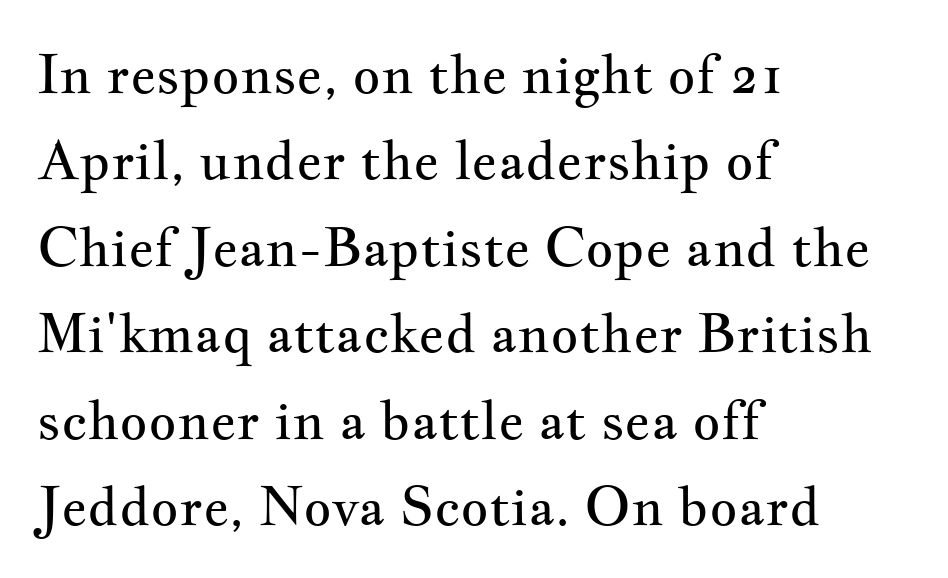
On a weight scale, this lands at 450 or below. This is the regular roman posture of the typeface. In terms of letterform style, serifs are clearly present. How are the letters spaced? Ordinarily, with no added tracking. This sample keeps an unexceptional amount of space between lines. Notice how the passage keeps a crisp vertical edge on the left only.
